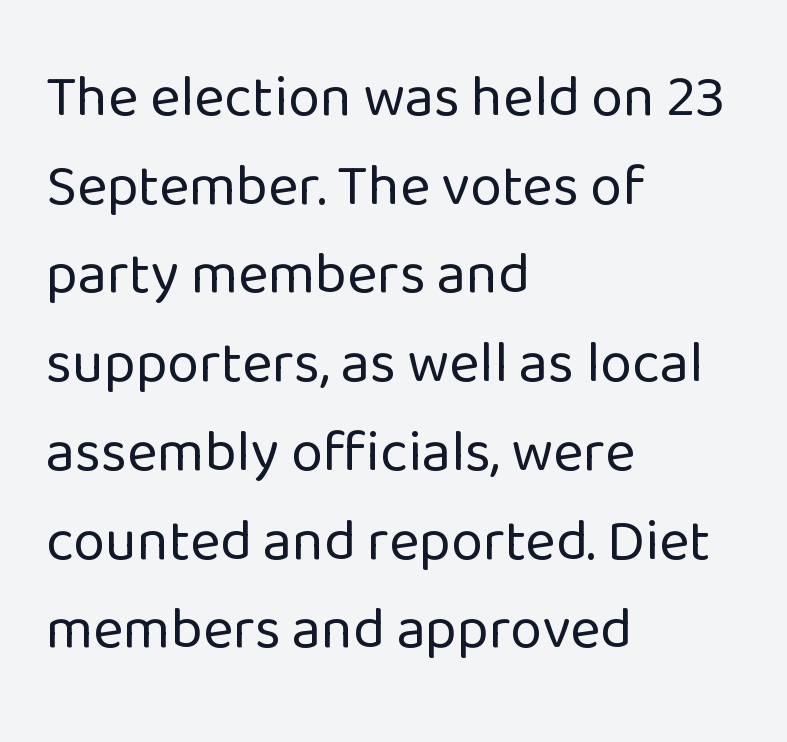
{"serif": "no", "italic": "no", "bold": "no", "weight": "regular", "width": "normal", "stroke_contrast": "low", "x_height": "medium", "monospaced": "no", "underline": "no", "align": "left", "line_spacing": "normal", "line_spacing_ratio": 1.53, "letter_spacing": "normal", "letter_spacing_em": 0.0, "glyph_px": 58}
